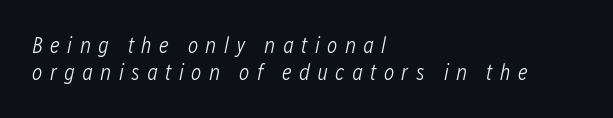
{"italic": "yes", "lean": "right", "slant_degrees": 12, "bold": "no", "underline": "no", "align": "left", "line_spacing_ratio": 1.21, "letter_spacing": "wide", "letter_spacing_em": 0.33, "glyph_px": 22}
